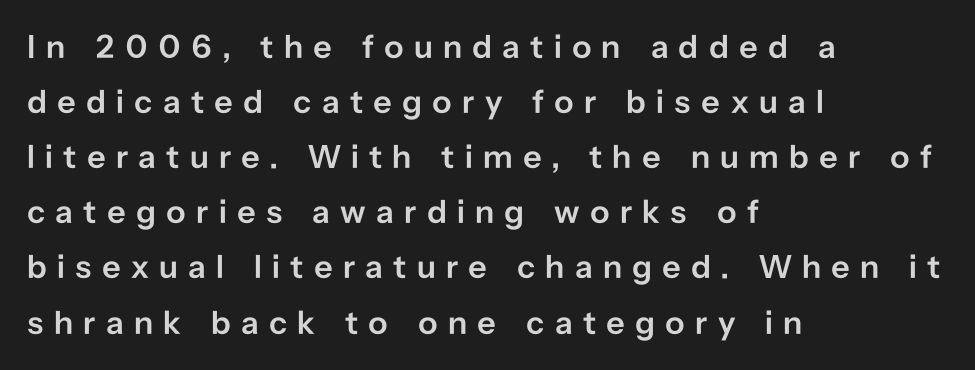
{"serif": "no", "italic": "no", "bold": "semi", "weight": "semibold", "width": "normal", "stroke_contrast": "low", "x_height": "medium", "monospaced": "no", "underline": "no", "align": "left", "line_spacing": "normal", "line_spacing_ratio": 1.67, "letter_spacing": "wide", "letter_spacing_em": 0.31, "glyph_px": 33}
